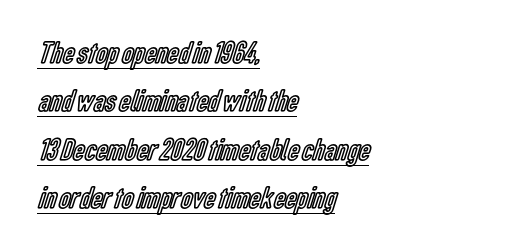
The image shows 32 px condensed type; set left-aligned, normal line spacing (1.51x), normal letter spacing, underlined; a medium x-height.
